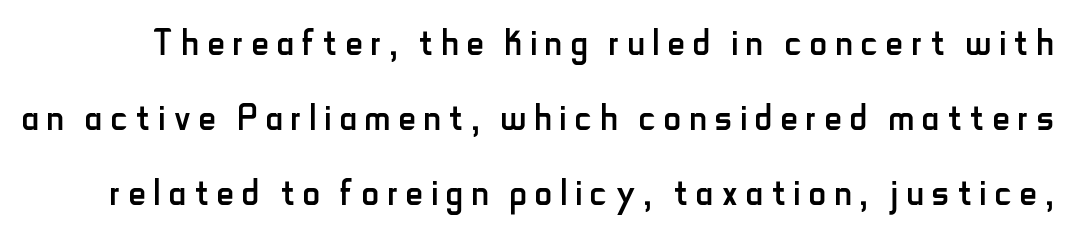
{"serif": "no", "italic": "no", "bold": "no", "weight": "regular", "width": "condensed", "stroke_contrast": "low", "x_height": "small", "monospaced": "no", "underline": "no", "line_spacing": "normal", "line_spacing_ratio": 1.56, "glyph_px": 48}
